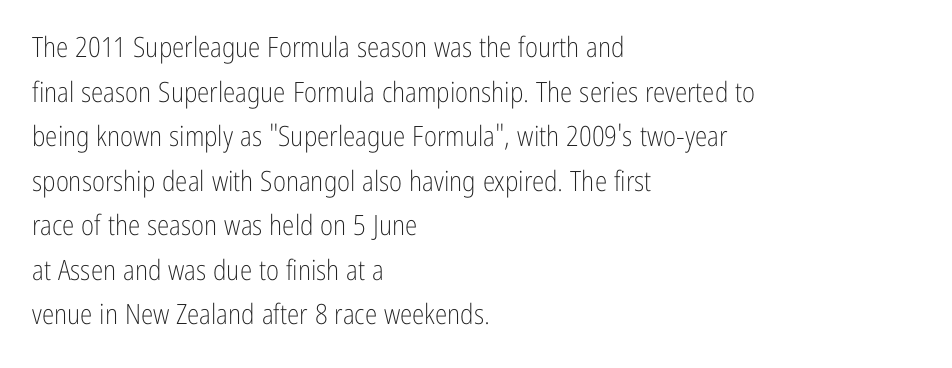
The image shows 28 px light, condensed sans-serif type, upright; set left-aligned, normal line spacing (1.59x), normal letter spacing, not underlined; low stroke contrast and a medium x-height.
